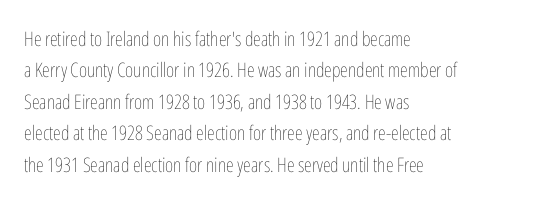
The image shows 20 px text type, upright; set left-aligned, normal line spacing (1.57x), normal letter spacing, not underlined.
